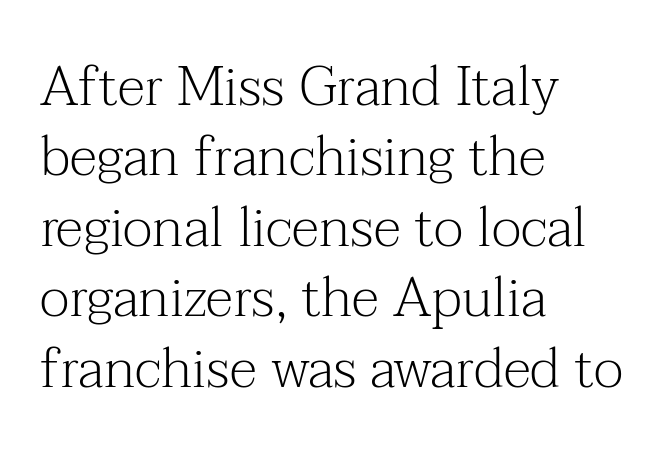
{"serif": "yes", "italic": "no", "bold": "no", "weight": "light", "width": "normal", "stroke_contrast": "medium", "x_height": "medium", "monospaced": "no", "underline": "no", "align": "left", "line_spacing": "normal", "line_spacing_ratio": 1.28, "letter_spacing": "normal", "letter_spacing_em": 0.0, "glyph_px": 55}
